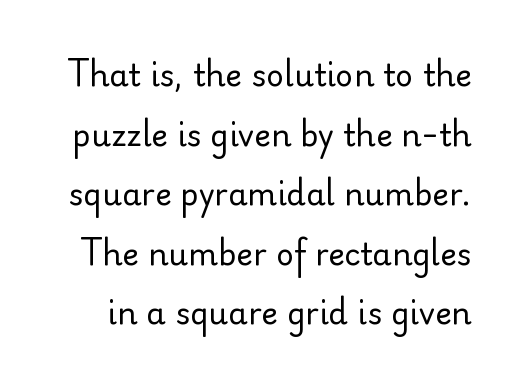
Glyph-to-glyph distance matches everyday printed text. Baseline-to-baseline distance is far greater than the letter height. Check the space under the baseline: it is left empty. The lettering holds an erect, upright posture throughout.
